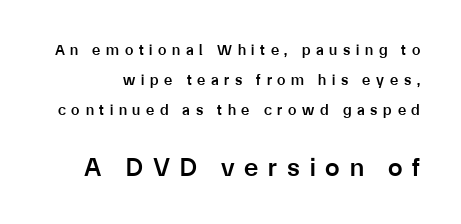
Set as a demibold, roughly 600 on the weight scale. If you measured baseline to baseline, you'd find a long distance. Which of the two is more prominent by size? The second, at the bottom. Characters remain perfectly vertical along every line. The strip under each line holds only bare page. Here the glyphs are tracked loosely, breaking word shapes into spaced letters.
